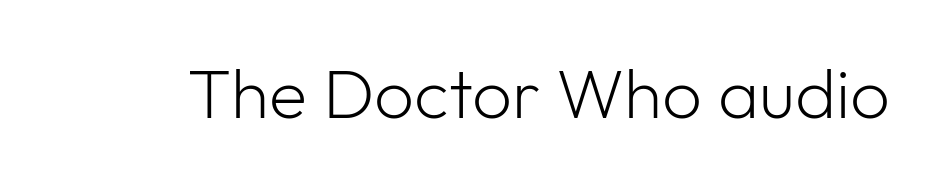
The image shows 70 px light sans-serif type, upright; set normal letter spacing, not underlined; low stroke contrast and a medium x-height.
